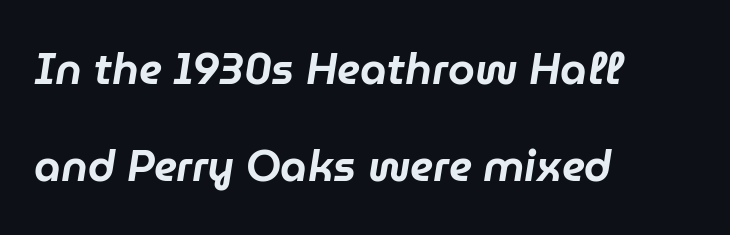
Characters are canted at an angle relative to the baseline's perpendicular. The gap between lines stays unmarked. Here the designer chose a conventional face with non-uniform glyph widths. Honestly, the letter spacing is just normal — you wouldn't notice it.
